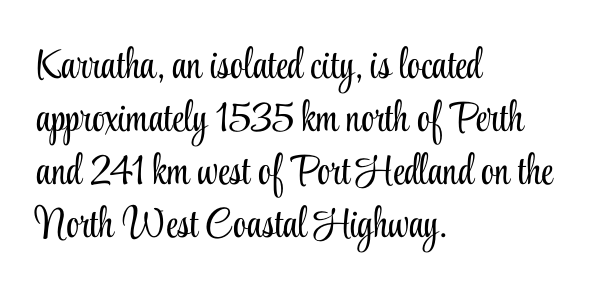
{"serif": "yes", "bold": "no", "weight": "light", "width": "condensed", "stroke_contrast": "low", "x_height": "small", "monospaced": "no", "underline": "no", "align": "left", "line_spacing": "normal", "line_spacing_ratio": 1.26, "letter_spacing": "normal", "letter_spacing_em": 0.0, "glyph_px": 42}
